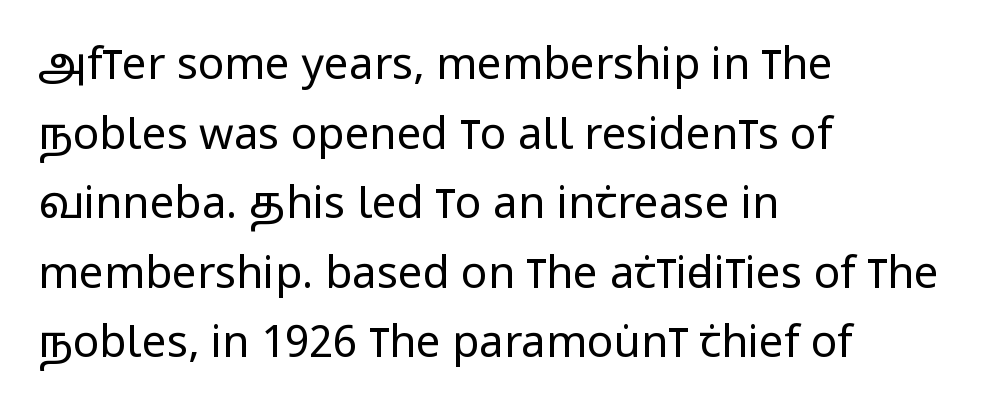
Q: Is the text bold? A: No.
Q: Is the text italic (slanted)? A: No, it is upright.
Q: Is the typeface a serif or a sans-serif typeface? A: Sans-serif.
Q: Is the text underlined? A: No.
Q: How is the paragraph aligned? A: Left-aligned.
Q: Is the spacing between letters normal or unusually wide? A: Normal.
Q: Is the spacing between lines tight, normal or loose? A: Normal.
Q: Width (condensed, normal, or wide)? A: Condensed.
Q: Stroke contrast? A: Low.
Q: x-height? A: Large.
Q: Monospaced? A: No.
